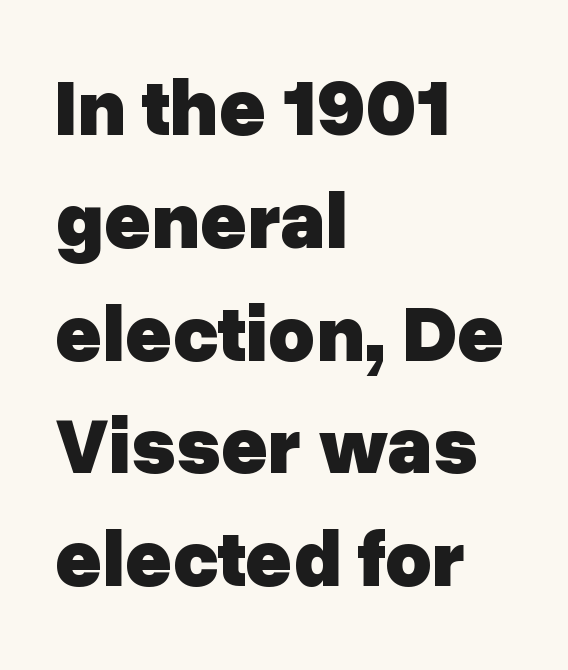
Vertical strokes here are truly vertical. A student would call this left alignment; a typographer would say flush left, rag right. Check the space under the baseline: it is left empty. Regarding leading, the lines here are spaced in the standard way.
